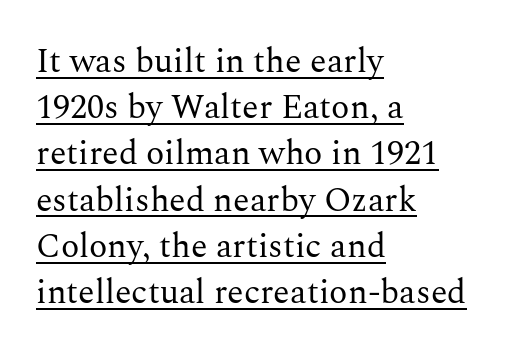
{"serif": "yes", "italic": "no", "bold": "no", "weight": "regular", "width": "normal", "stroke_contrast": "medium", "x_height": "medium", "monospaced": "no", "underline": "yes", "align": "left", "line_spacing": "normal", "line_spacing_ratio": 1.36, "letter_spacing": "normal", "letter_spacing_em": 0.0, "glyph_px": 34}
